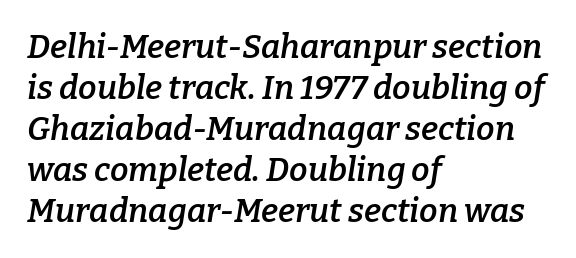
The image shows 33 px semibold serif type, italic (leaning right); set left-aligned, line spacing 1.24x, normal letter spacing, not underlined; low stroke contrast and a medium x-height.
